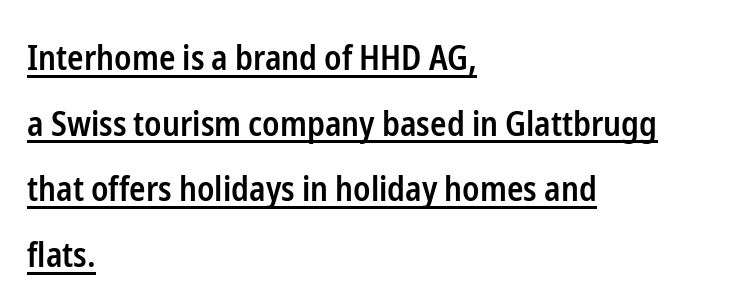
Q: Is the text bold? A: Semi-bold.
Q: Is the text italic (slanted)? A: No, it is upright.
Q: Is the typeface a serif or a sans-serif typeface? A: Sans-serif.
Q: Is the text underlined? A: Yes.
Q: How is the paragraph aligned? A: Left-aligned.
Q: Is the spacing between letters normal or unusually wide? A: Normal.
Q: Is the spacing between lines tight, normal or loose? A: Loose.
Q: Width (condensed, normal, or wide)? A: Condensed.
Q: Stroke contrast? A: Low.
Q: x-height? A: Medium.
Q: Monospaced? A: No.
